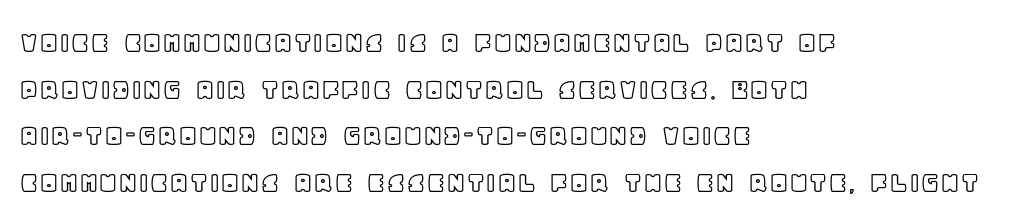
Anything drawn beneath the words? Only blank space. Italic: no, the glyphs are upright roman. Think of a printed novel: that variable character pitch is what you see here. Layout note: lines flush left. Look at the tracking — it's just the regular setting, nothing added.
